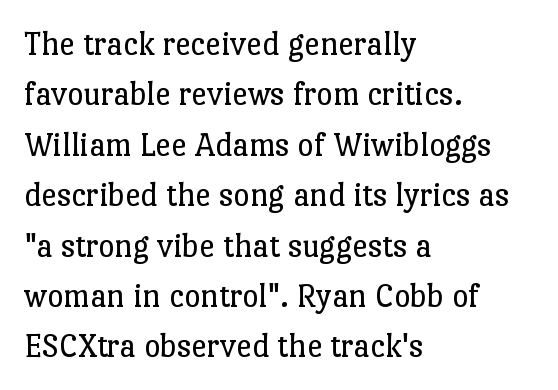
This sample uses an upright cut, with every glyph sitting square on the baseline. Casual observation: everything's shoved over to the left. This sample uses a serif face. Compared with typical body copy, the letter spacing here is the same.
